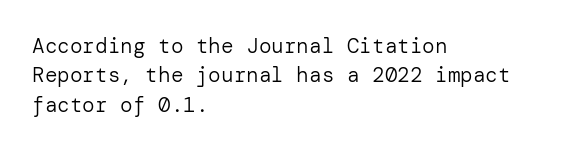
Q: Is the text bold? A: No.
Q: Is the text italic (slanted)? A: No, it is upright.
Q: Is the text underlined? A: No.
Q: How is the paragraph aligned? A: Left-aligned.
Q: Is the spacing between letters normal or unusually wide? A: Normal.
Q: Is the spacing between lines tight, normal or loose? A: Normal.
